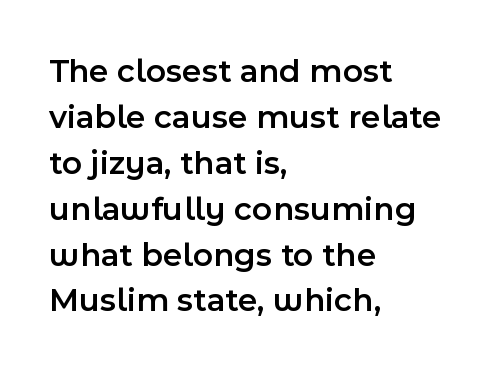
The image shows 34 px semibold sans-serif type, upright; set left-aligned, normal line spacing (1.35x), normal letter spacing, not underlined; a medium x-height.
